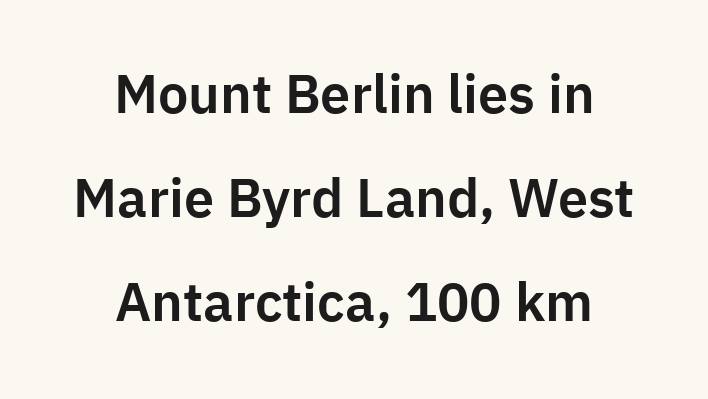
When letters stand straight like this, we call the style roman or upright. Letterform terminals end flat and unadorned throughout the passage. Spacing verdict: proportional, widths tailored to each character. Horizontal bands of white between lines are thick stripes.
